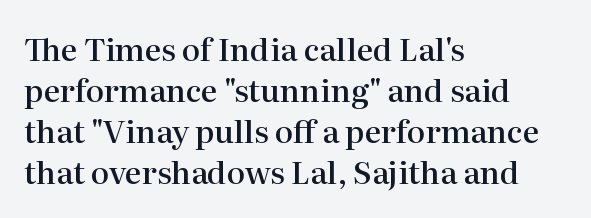
The image shows 31 px semibold serif type, upright; set left-aligned, normal line spacing (1.32x), normal letter spacing, not underlined; high stroke contrast and a medium x-height.
